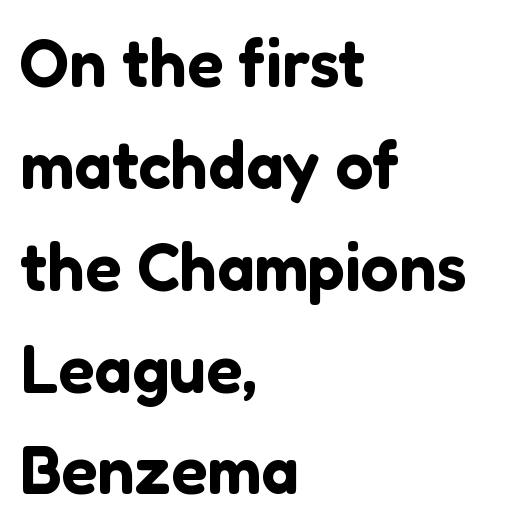
Q: Is the text italic (slanted)? A: No, it is upright.
Q: Is the typeface a serif or a sans-serif typeface? A: Sans-serif.
Q: Is the text underlined? A: No.
Q: How is the paragraph aligned? A: Left-aligned.
Q: Is the spacing between letters normal or unusually wide? A: Normal.
Q: Is the spacing between lines tight, normal or loose? A: Normal.
Q: Width (condensed, normal, or wide)? A: Normal.
Q: Stroke contrast? A: Low.
Q: x-height? A: Medium.
Q: Monospaced? A: No.
